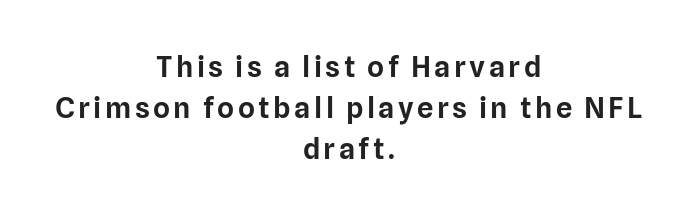
Q: Is the text italic (slanted)? A: No, it is upright.
Q: Is the typeface a serif or a sans-serif typeface? A: Sans-serif.
Q: Is the text underlined? A: No.
Q: How is the paragraph aligned? A: Centered.
Q: Is the spacing between lines tight, normal or loose? A: Normal.
Q: Width (condensed, normal, or wide)? A: Normal.
Q: Stroke contrast? A: Low.
Q: x-height? A: Medium.
Q: Monospaced? A: No.
